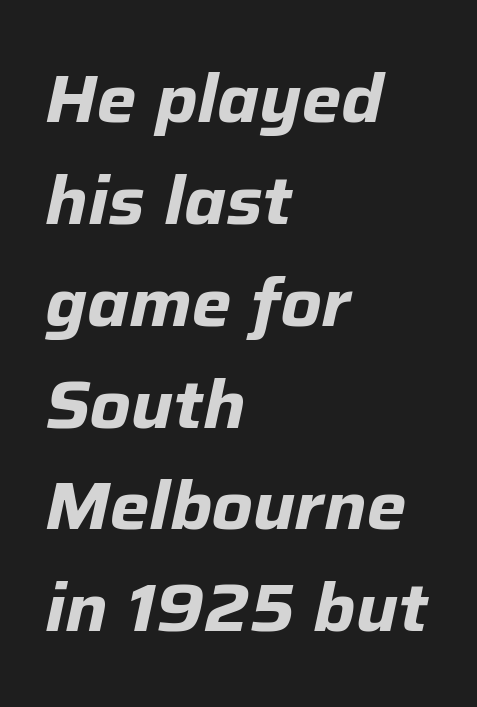
{"italic": "yes", "lean": "right", "slant_degrees": 12, "bold": "yes", "weight": "bold", "width": "normal", "stroke_contrast": "low", "x_height": "medium", "monospaced": "no", "underline": "no", "align": "left", "line_spacing": "normal", "line_spacing_ratio": 1.52, "letter_spacing": "normal", "letter_spacing_em": 0.0, "glyph_px": 67}
